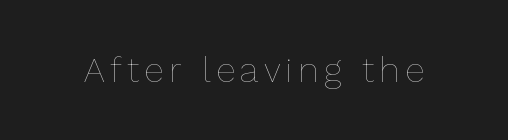
Q: Is the text bold? A: No.
Q: Is the text italic (slanted)? A: No, it is upright.
Q: Is the text underlined? A: No.
Q: Width (condensed, normal, or wide)? A: Normal.
Q: Stroke contrast? A: Low.
Q: x-height? A: Medium.
Q: Monospaced? A: No.
